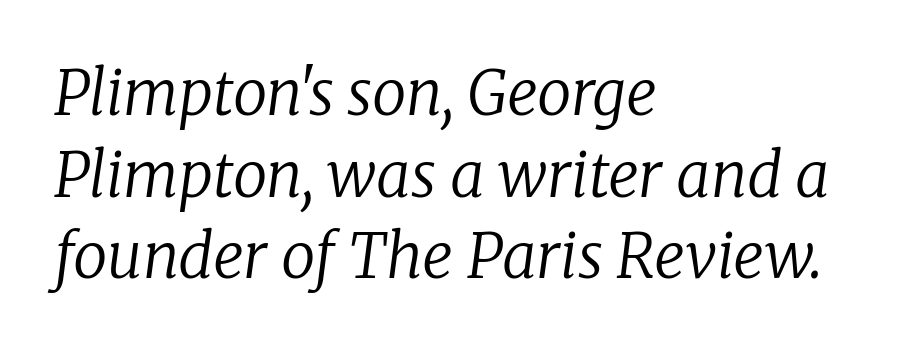
The typeface has the unassuming heft of standard copy or less. Line starts are locked; line ends wander. The passage shown is typed in a proportional face where columns would drift. Observe the serifs anchoring each vertical stroke in this sample. Rendered with sloped, italic letterforms. Characters follow at the spacing the type designer built in.
